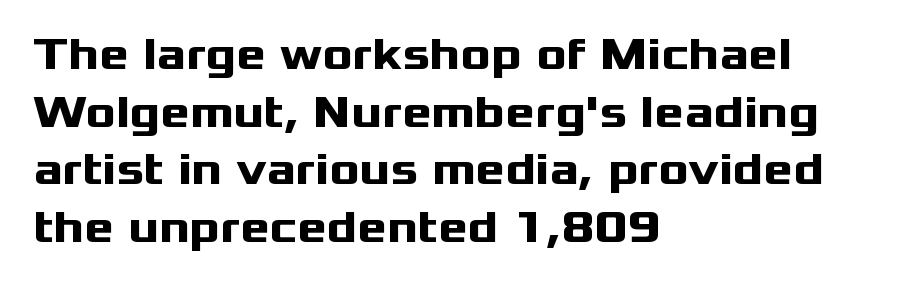
Q: Is the text bold? A: Yes.
Q: Is the text italic (slanted)? A: No, it is upright.
Q: Is the typeface a serif or a sans-serif typeface? A: Sans-serif.
Q: Is the text underlined? A: No.
Q: How is the paragraph aligned? A: Left-aligned.
Q: Is the spacing between letters normal or unusually wide? A: Normal.
Q: Is the spacing between lines tight, normal or loose? A: Normal.
Q: Width (condensed, normal, or wide)? A: Wide.
Q: Stroke contrast? A: Medium.
Q: x-height? A: Medium.
Q: Monospaced? A: No.
